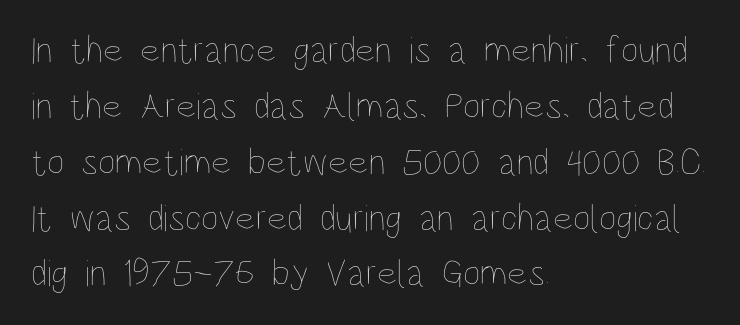
The image shows 38 px thin, condensed type, upright; set left-aligned, normal line spacing (1.47x), normal letter spacing, not underlined; low stroke contrast and a large x-height.
